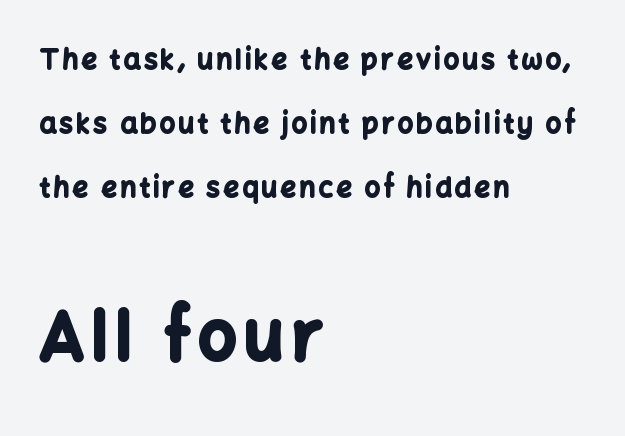
The image shows 67 px bold sans-serif type, upright; set left-aligned, loose line spacing (2.37x), not underlined; the second (bottom) block is 2.48x larger; low stroke contrast and a medium x-height.
